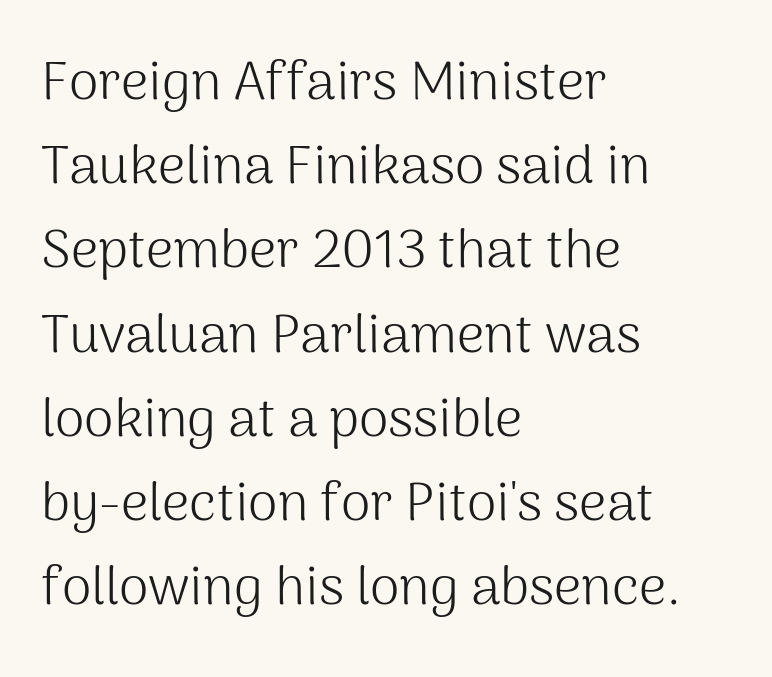
{"serif": "no", "italic": "no", "bold": "no", "weight": "light", "width": "normal", "stroke_contrast": "medium", "x_height": "medium", "monospaced": "no", "underline": "no", "align": "left", "line_spacing": "normal", "line_spacing_ratio": 1.56, "letter_spacing": "normal", "letter_spacing_em": 0.0, "glyph_px": 54}
